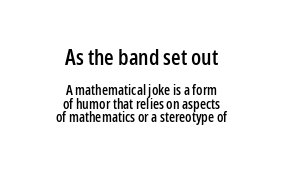
Q: Is the text italic (slanted)? A: No, it is upright.
Q: Is the text underlined? A: No.
Q: How is the paragraph aligned? A: Centered.
Q: Is the spacing between letters normal or unusually wide? A: Normal.
Q: Is the spacing between lines tight, normal or loose? A: Tight.
Q: Which block of text is set in a larger size, the first (top) or the second (bottom)? A: The first (top) one.
